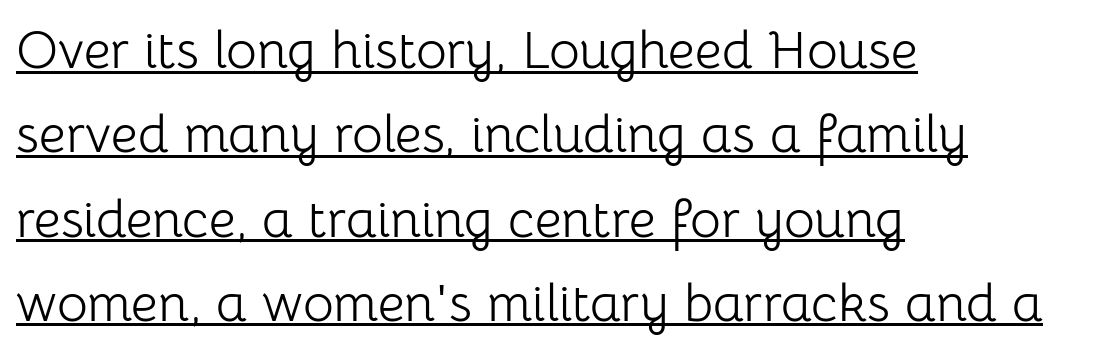
Q: Is the text bold? A: No.
Q: Is the text italic (slanted)? A: No, it is upright.
Q: Is the typeface a serif or a sans-serif typeface? A: Sans-serif.
Q: Is the text underlined? A: Yes.
Q: How is the paragraph aligned? A: Left-aligned.
Q: Is the spacing between letters normal or unusually wide? A: Normal.
Q: Is the spacing between lines tight, normal or loose? A: Normal.
Q: Width (condensed, normal, or wide)? A: Normal.
Q: Stroke contrast? A: Low.
Q: x-height? A: Medium.
Q: Monospaced? A: No.
